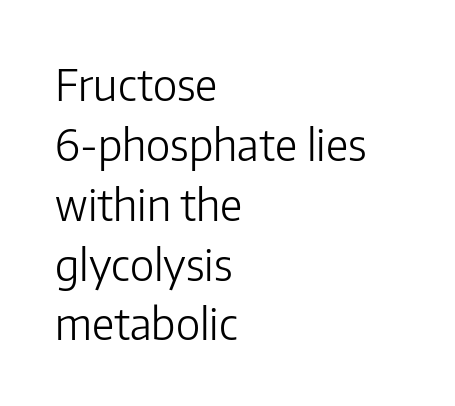
Q: Is the text bold? A: No.
Q: Is the text italic (slanted)? A: No, it is upright.
Q: Is the typeface a serif or a sans-serif typeface? A: Sans-serif.
Q: Is the text underlined? A: No.
Q: How is the paragraph aligned? A: Left-aligned.
Q: Is the spacing between letters normal or unusually wide? A: Normal.
Q: Is the spacing between lines tight, normal or loose? A: Normal.
Q: Width (condensed, normal, or wide)? A: Normal.
Q: Stroke contrast? A: Low.
Q: x-height? A: Medium.
Q: Monospaced? A: No.
